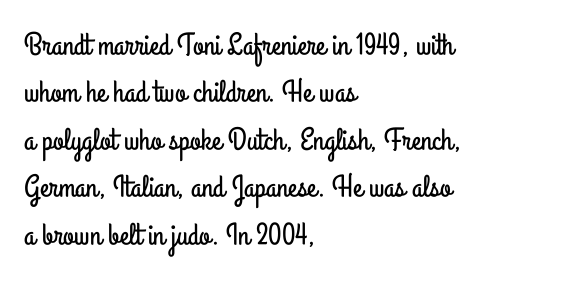
{"serif": "no", "italic": "no", "width": "condensed", "stroke_contrast": "low", "x_height": "small", "monospaced": "no", "underline": "no", "align": "left", "line_spacing": "normal", "line_spacing_ratio": 1.53, "letter_spacing": "normal", "letter_spacing_em": 0.0, "glyph_px": 31}
